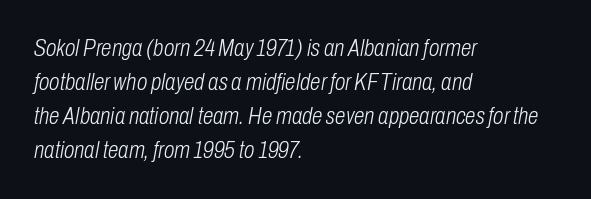
The image shows 24 px text type, italic (leaning right); set left-aligned, normal line spacing (1.42x), normal letter spacing, not underlined.
